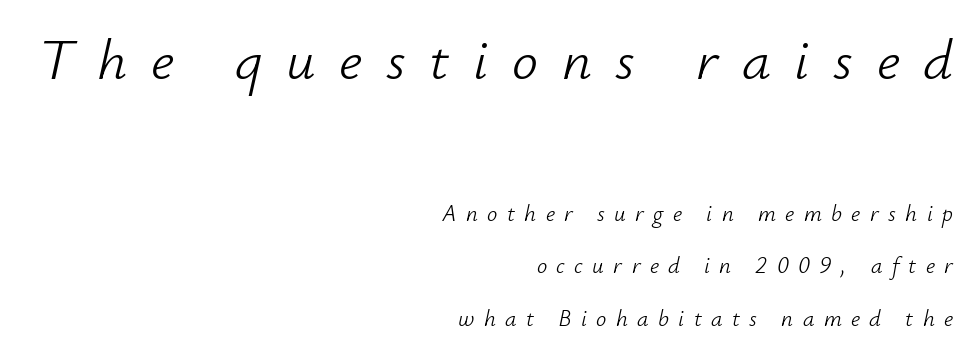
Q: Is the text bold? A: No.
Q: Is the text italic (slanted)? A: Yes, it leans right by about 12 degrees.
Q: Is the text underlined? A: No.
Q: How is the paragraph aligned? A: Right-aligned.
Q: Is the spacing between letters normal or unusually wide? A: Unusually wide.
Q: Is the spacing between lines tight, normal or loose? A: Loose.
Q: Which block of text is set in a larger size, the first (top) or the second (bottom)? A: The first (top) one.
Q: Width (condensed, normal, or wide)? A: Normal.
Q: Stroke contrast? A: Low.
Q: x-height? A: Small.
Q: Monospaced? A: No.
